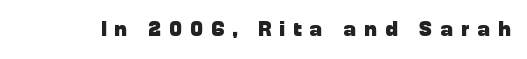
The image shows 21 px bold type, upright; set unusually wide letter spacing (+0.4 em), not underlined.
